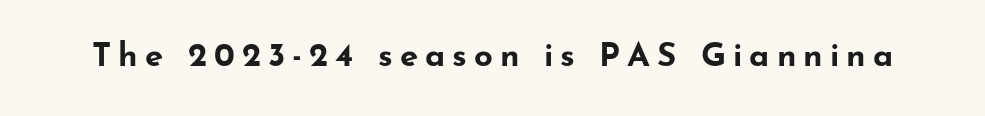
{"serif": "no", "italic": "no", "bold": "yes", "weight": "bold", "width": "wide", "stroke_contrast": "low", "x_height": "small", "monospaced": "no", "underline": "no", "letter_spacing": "wide", "letter_spacing_em": 0.21, "glyph_px": 33}
